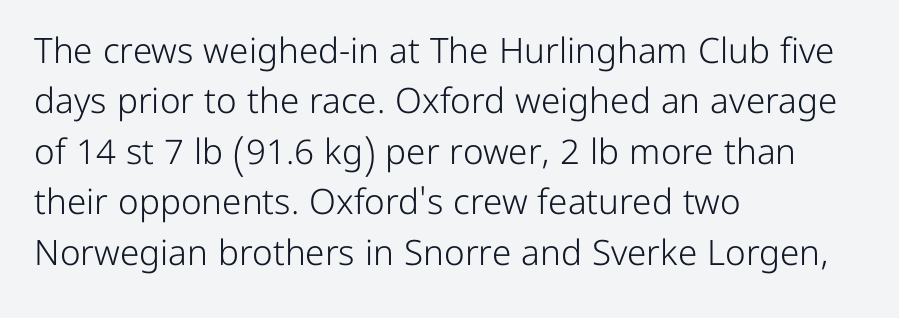
Q: Is the text bold? A: No.
Q: Is the text italic (slanted)? A: No, it is upright.
Q: Is the typeface a serif or a sans-serif typeface? A: Sans-serif.
Q: Is the text underlined? A: No.
Q: How is the paragraph aligned? A: Left-aligned.
Q: Is the spacing between letters normal or unusually wide? A: Normal.
Q: Is the spacing between lines tight, normal or loose? A: Normal.
Q: Width (condensed, normal, or wide)? A: Normal.
Q: Stroke contrast? A: Low.
Q: x-height? A: Medium.
Q: Monospaced? A: No.
